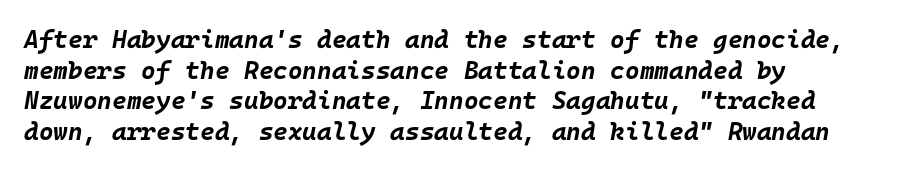
Q: Is the text bold? A: Yes.
Q: Is the text italic (slanted)? A: Yes, it leans right by about 10 degrees.
Q: Is the text underlined? A: No.
Q: How is the paragraph aligned? A: Left-aligned.
Q: Is the spacing between letters normal or unusually wide? A: Normal.
